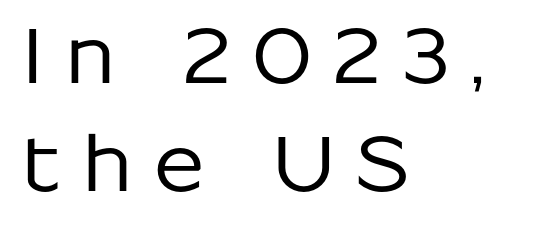
Here the designer chose a conventional face with non-uniform glyph widths. The specimen omits any rule beneath the text block's lines. Nope, no serifs anywhere on these letters. Is the block centered? No — it sits flush against the left margin.
